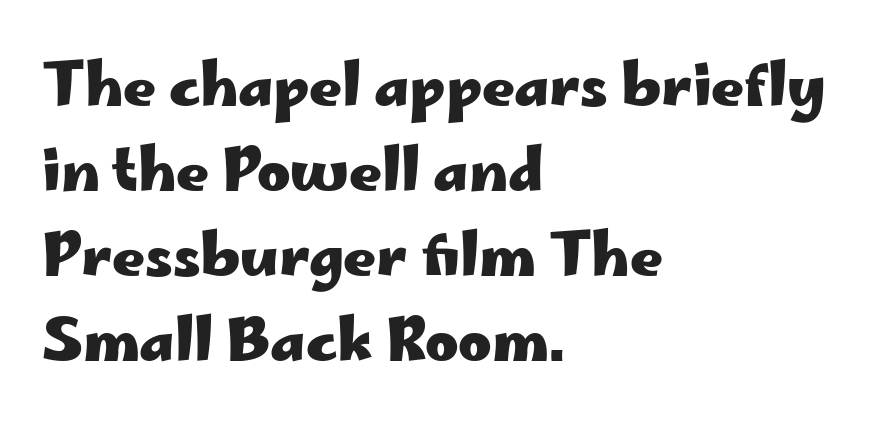
The passage shown is emphatically bold. Does the copy run flush right? No — it runs flush left. The string is rendered with underlining switched off. Each word holds together tightly as a unit, with standard inter-letter gaps. Rows of type keep a routine distance in the vertical direction.
